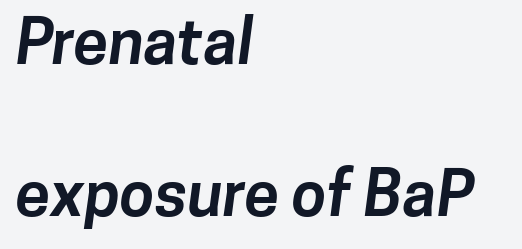
Beneath every word, the page is bare. Spacing verdict: proportional, widths tailored to each character. This sample uses a sans-serif face. Does extra space separate the letters? No, they use regular spacing. These lines are set flush left with a ragged right edge. Widely set lines give the paragraph a tall, airy silhouette.
